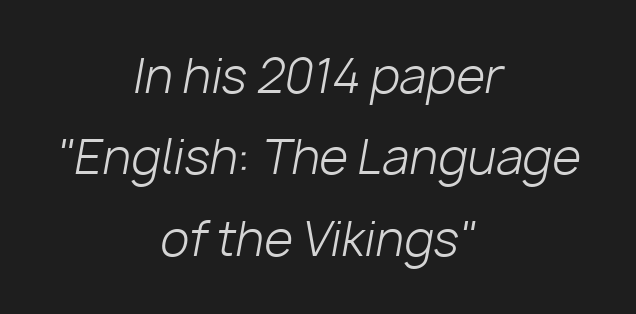
Casual observation: everything's sitting right in the middle. The rendering uses natural spacing where letterforms have individual widths. Style check: oblique. Letters have the restrained weight of plain body copy at most. Students, note that the glyphs here touch the page at normal intervals.
